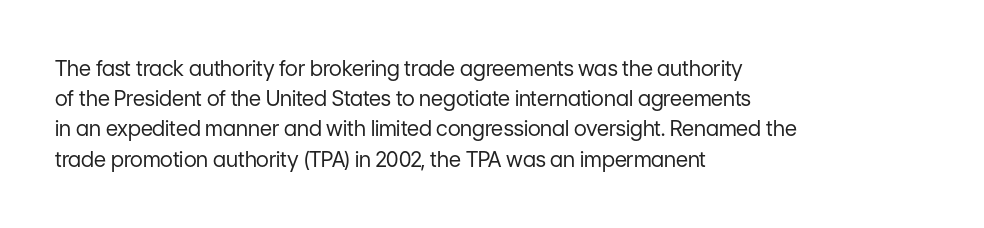
The image shows 21 px text type, upright; set left-aligned, normal line spacing (1.44x), normal letter spacing, not underlined.
